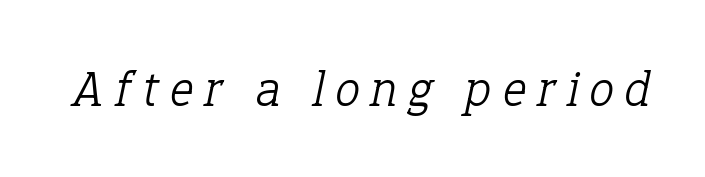
Q: Is the text bold? A: No.
Q: Is the text italic (slanted)? A: Yes, it leans right by about 12 degrees.
Q: Is the typeface a serif or a sans-serif typeface? A: Serif.
Q: Is the text underlined? A: No.
Q: Is the spacing between letters normal or unusually wide? A: Unusually wide.
Q: Width (condensed, normal, or wide)? A: Normal.
Q: Stroke contrast? A: Low.
Q: x-height? A: Medium.
Q: Monospaced? A: No.
